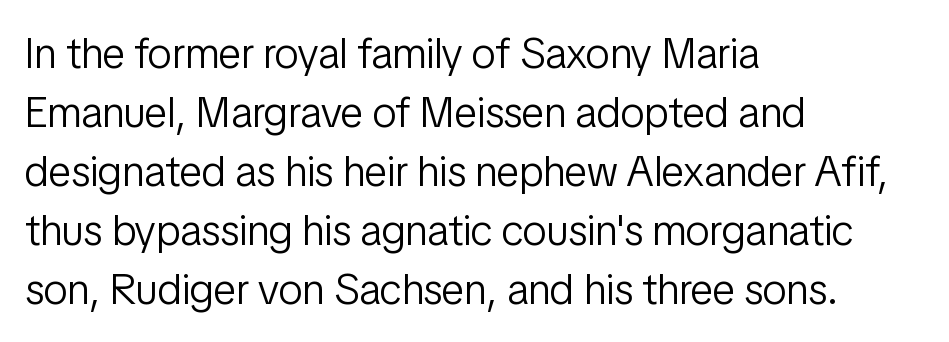
The zone under the glyphs is completely vacant. Character widths vary here, with narrow letters taking less room than wide ones. A student would call this left alignment; a typographer would say flush left, rag right. Posture: straight, roman, zero tilt. This block has exactly the height ordinary leading produces.
